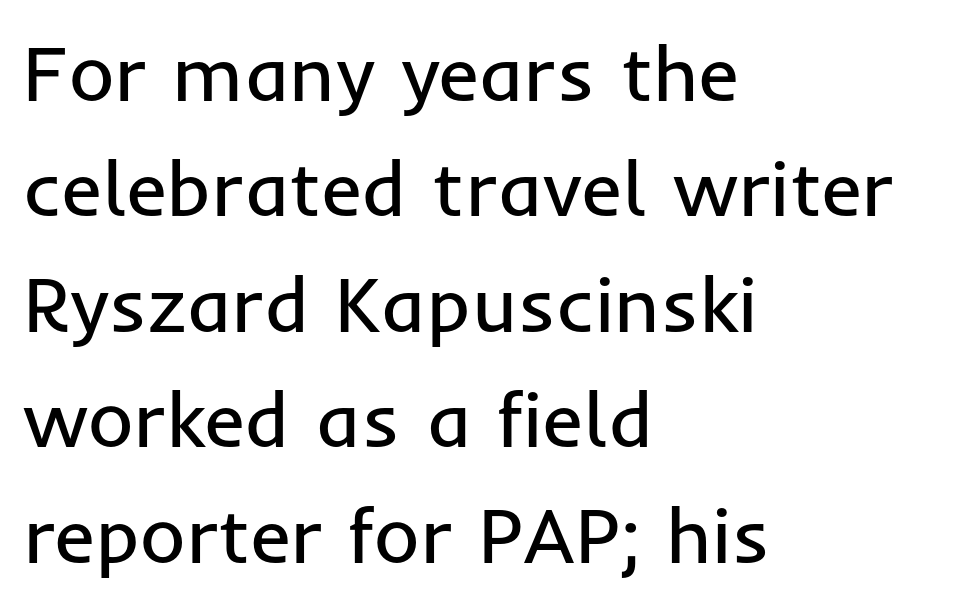
{"serif": "no", "italic": "no", "bold": "no", "weight": "regular", "width": "normal", "stroke_contrast": "low", "x_height": "medium", "monospaced": "no", "underline": "no", "align": "left", "line_spacing": "normal", "line_spacing_ratio": 1.48, "letter_spacing": "normal", "letter_spacing_em": 0.0, "glyph_px": 78}
